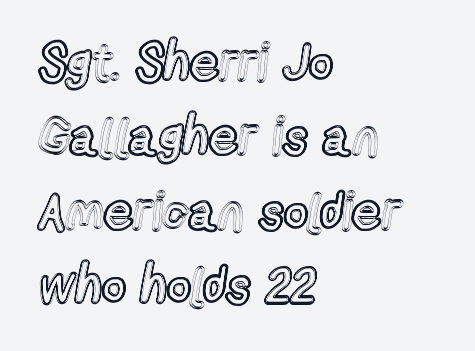
The image shows 52 px condensed type; set left-aligned, normal line spacing (1.43x), normal letter spacing, not underlined; a medium x-height.
